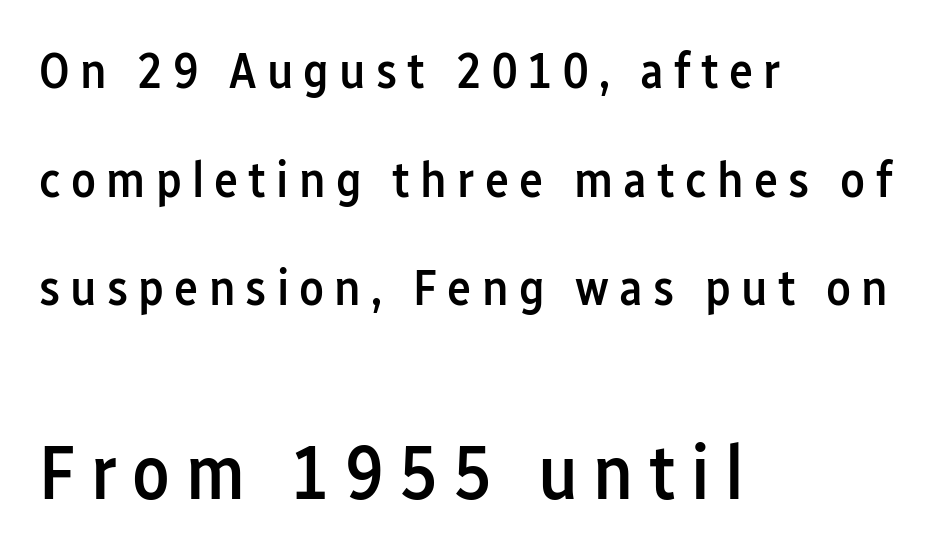
{"serif": "no", "italic": "no", "bold": "semi", "weight": "semibold", "width": "condensed", "stroke_contrast": "low", "x_height": "medium", "monospaced": "no", "underline": "no", "align": "left", "line_spacing": "loose", "line_spacing_ratio": 2.13, "letter_spacing": "wide", "letter_spacing_em": 0.2, "larger_block": "second", "size_ratio": 1.51, "glyph_px": 77}
